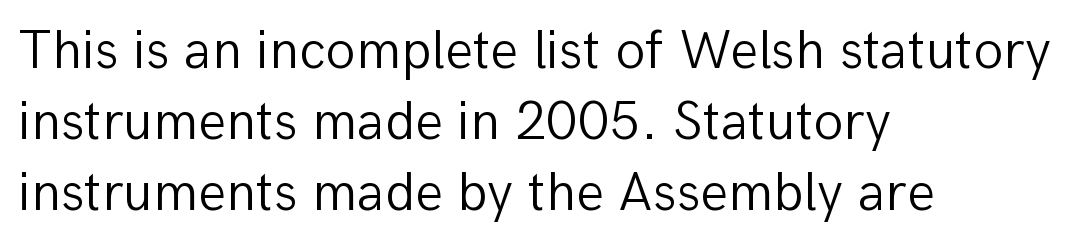
Q: Is the text bold? A: No.
Q: Is the text italic (slanted)? A: No, it is upright.
Q: Is the typeface a serif or a sans-serif typeface? A: Sans-serif.
Q: Is the text underlined? A: No.
Q: How is the paragraph aligned? A: Left-aligned.
Q: Is the spacing between letters normal or unusually wide? A: Normal.
Q: Is the spacing between lines tight, normal or loose? A: Normal.
Q: Width (condensed, normal, or wide)? A: Normal.
Q: Stroke contrast? A: Low.
Q: x-height? A: Medium.
Q: Monospaced? A: No.
